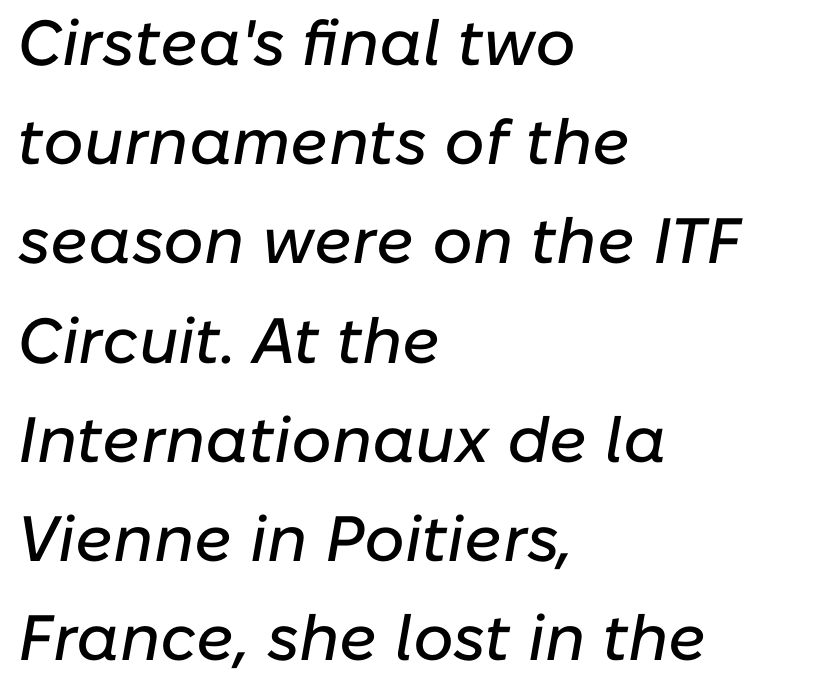
{"italic": "yes", "lean": "right", "slant_degrees": 10, "width": "normal", "stroke_contrast": "low", "x_height": "medium", "monospaced": "no", "underline": "no", "align": "left", "line_spacing": "normal", "line_spacing_ratio": 1.55, "letter_spacing": "normal", "letter_spacing_em": 0.0, "glyph_px": 64}
